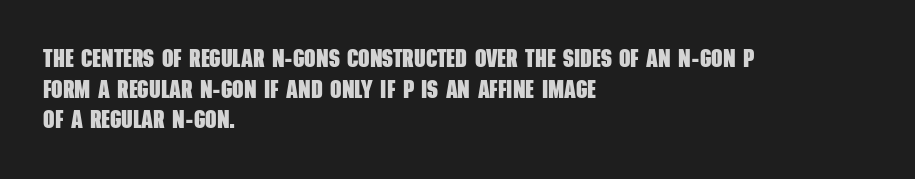
Standard letterfit; no display-style spreading of the glyphs. Only glyphs here, with clear space below each row. Is the block centered? No — it sits flush against the left margin. Typesetter's note: full bold, strokes at maximum text heaviness.
